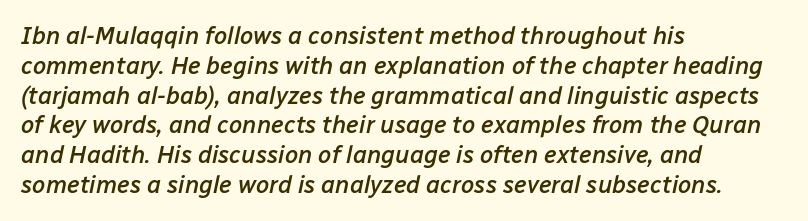
The image shows 24 px text type, italic (leaning right); set left-aligned, line spacing 1.24x, normal letter spacing, not underlined.
